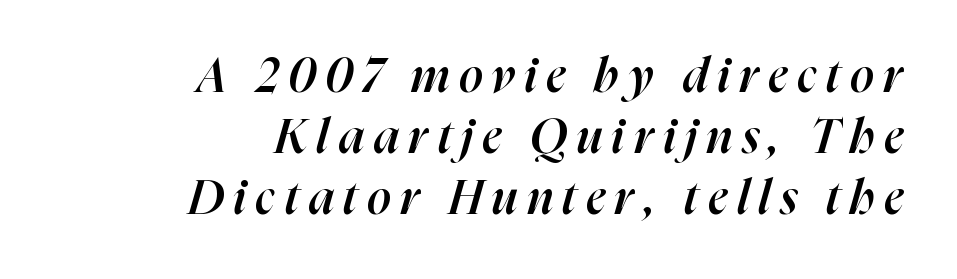
Q: Is the text bold? A: Semi-bold.
Q: Is the text italic (slanted)? A: Yes, it leans right by about 16 degrees.
Q: Is the text underlined? A: No.
Q: How is the paragraph aligned? A: Right-aligned.
Q: Is the spacing between letters normal or unusually wide? A: Unusually wide.
Q: Is the spacing between lines tight, normal or loose? A: Normal.
Q: Width (condensed, normal, or wide)? A: Normal.
Q: Stroke contrast? A: High.
Q: x-height? A: Medium.
Q: Monospaced? A: No.
